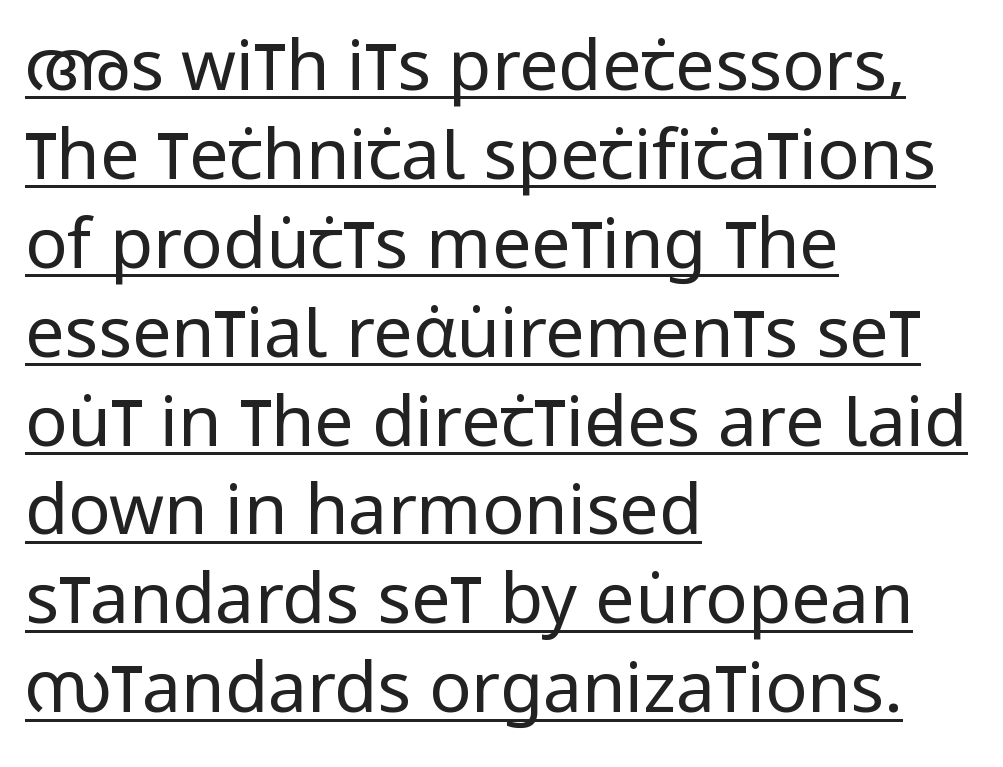
Q: Is the text bold? A: No.
Q: Is the text italic (slanted)? A: No, it is upright.
Q: Is the typeface a serif or a sans-serif typeface? A: Sans-serif.
Q: Is the text underlined? A: Yes.
Q: How is the paragraph aligned? A: Left-aligned.
Q: Is the spacing between letters normal or unusually wide? A: Normal.
Q: Is the spacing between lines tight, normal or loose? A: Normal.
Q: Width (condensed, normal, or wide)? A: Condensed.
Q: Stroke contrast? A: Low.
Q: x-height? A: Large.
Q: Monospaced? A: No.
